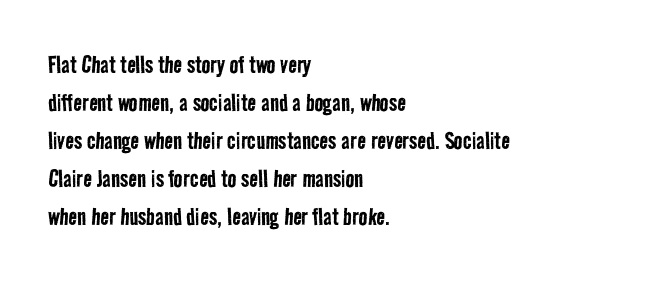
{"serif": "no", "bold": "no", "weight": "regular", "width": "condensed", "stroke_contrast": "low", "x_height": "medium", "monospaced": "no", "underline": "no", "align": "left", "line_spacing": "normal", "line_spacing_ratio": 1.31, "letter_spacing": "normal", "letter_spacing_em": 0.0, "glyph_px": 29}
